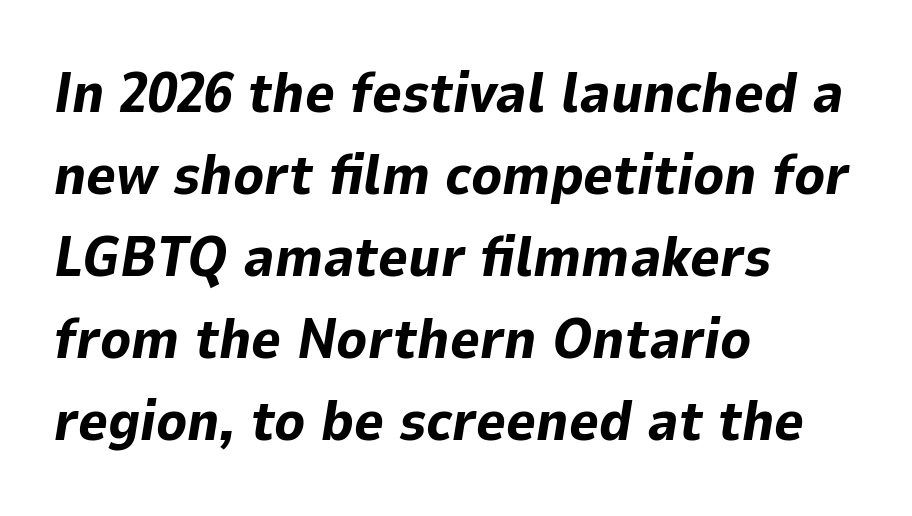
Bold? Absolutely — the strokes are thick and heavy. Standard letterfit; no display-style spreading of the glyphs. The face used here has a pronounced slope to its letters. Lines of text with bare space underneath. Looks like regular typesetting: each glyph gets only the width it needs. Vertical spacing — default.
